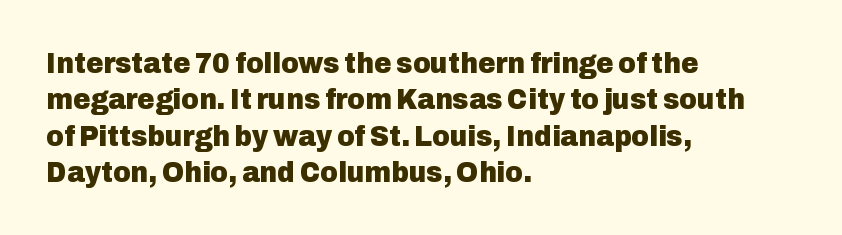
Strokes here are thick enough to call this a true bold. Nothing unusual about the tracking: characters are spaced as the font intends. Character widths vary here, with narrow letters taking less room than wide ones. The string is rendered with underlining switched off. Alignment: flush left.
